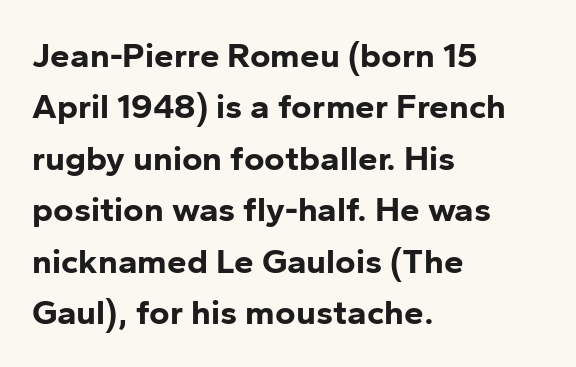
The image shows 35 px bold sans-serif type, upright; set left-aligned, normal line spacing (1.47x), normal letter spacing, not underlined; low stroke contrast and a medium x-height.
